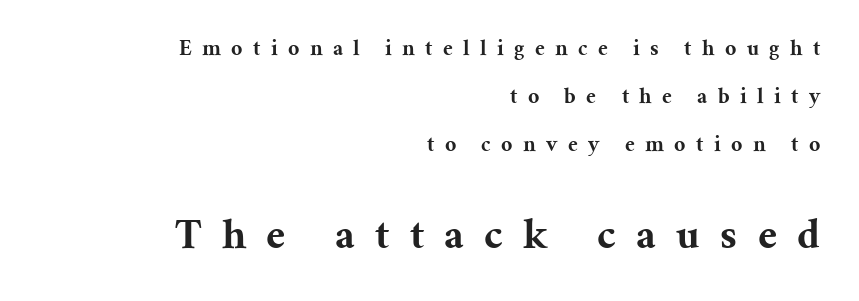
Q: Is the text bold? A: Yes.
Q: Is the text italic (slanted)? A: No, it is upright.
Q: Is the typeface a serif or a sans-serif typeface? A: Serif.
Q: Is the text underlined? A: No.
Q: How is the paragraph aligned? A: Right-aligned.
Q: Is the spacing between letters normal or unusually wide? A: Unusually wide.
Q: Is the spacing between lines tight, normal or loose? A: Loose.
Q: Which block of text is set in a larger size, the first (top) or the second (bottom)? A: The second (bottom) one.
Q: Width (condensed, normal, or wide)? A: Normal.
Q: Stroke contrast? A: Medium.
Q: x-height? A: Medium.
Q: Monospaced? A: No.
